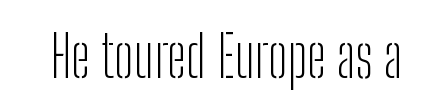
Q: Is the text bold? A: No.
Q: Is the text italic (slanted)? A: No, it is upright.
Q: Is the typeface a serif or a sans-serif typeface? A: Sans-serif.
Q: Is the text underlined? A: No.
Q: Is the spacing between letters normal or unusually wide? A: Normal.
Q: Width (condensed, normal, or wide)? A: Condensed.
Q: Stroke contrast? A: Low.
Q: x-height? A: Medium.
Q: Monospaced? A: No.
